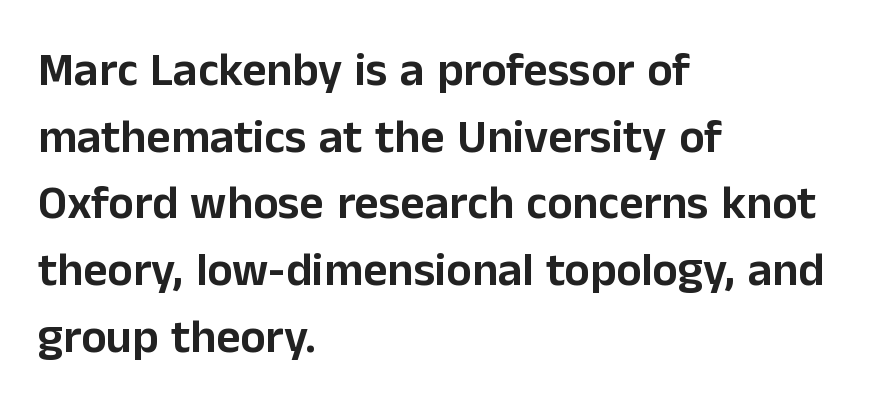
Q: Is the text italic (slanted)? A: No, it is upright.
Q: Is the typeface a serif or a sans-serif typeface? A: Sans-serif.
Q: Is the text underlined? A: No.
Q: How is the paragraph aligned? A: Left-aligned.
Q: Is the spacing between letters normal or unusually wide? A: Normal.
Q: Is the spacing between lines tight, normal or loose? A: Normal.
Q: Width (condensed, normal, or wide)? A: Normal.
Q: Stroke contrast? A: Low.
Q: x-height? A: Medium.
Q: Monospaced? A: No.
